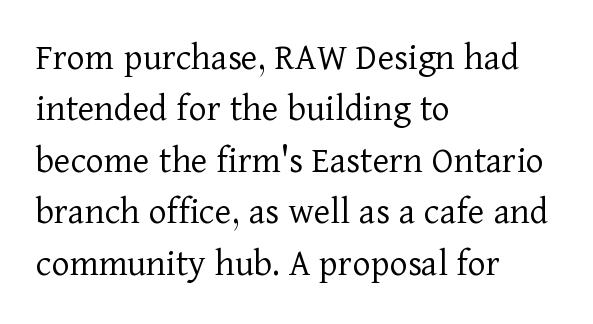
The image shows 39 px light serif type, upright; set left-aligned, normal line spacing (1.32x), normal letter spacing, not underlined; low stroke contrast and a medium x-height.
